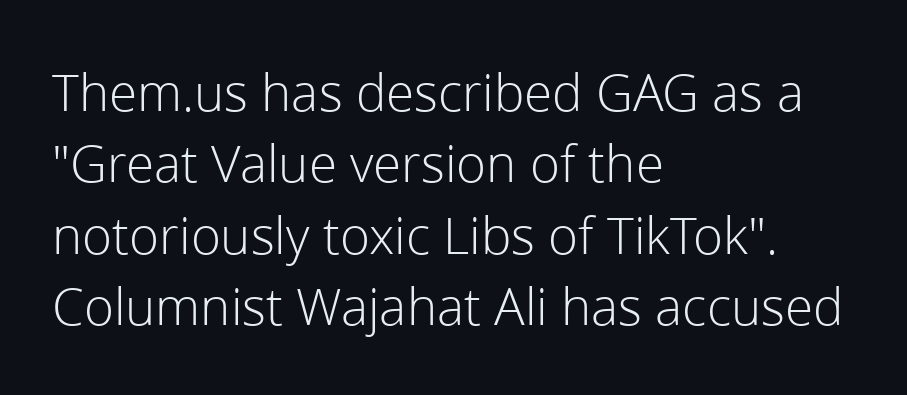
{"serif": "no", "italic": "no", "bold": "no", "weight": "light", "width": "normal", "stroke_contrast": "low", "x_height": "medium", "monospaced": "no", "underline": "no", "align": "left", "line_spacing": "normal", "line_spacing_ratio": 1.3, "letter_spacing": "normal", "letter_spacing_em": 0.0, "glyph_px": 55}
